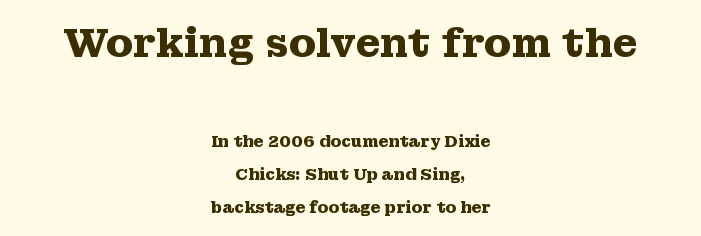
{"serif": "yes", "italic": "no", "bold": "yes", "weight": "heavy", "width": "wide", "stroke_contrast": "medium", "x_height": "medium", "monospaced": "no", "underline": "no", "align": "center", "line_spacing": "loose", "line_spacing_ratio": 2.06, "letter_spacing": "normal", "letter_spacing_em": 0.0, "larger_block": "first", "size_ratio": 2.5, "glyph_px": 40}
